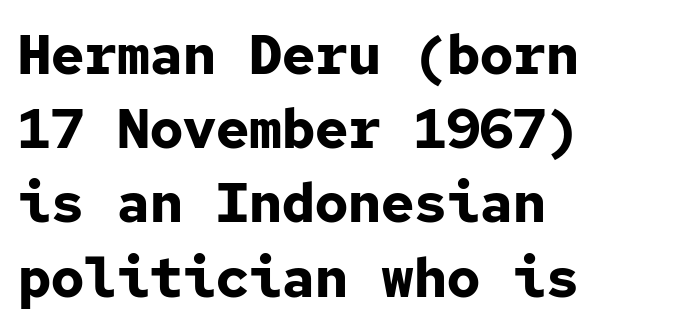
{"serif": "no", "italic": "no", "bold": "yes", "weight": "bold", "width": "normal", "stroke_contrast": "low", "x_height": "medium", "monospaced": "yes", "underline": "no", "align": "left", "line_spacing": "normal", "line_spacing_ratio": 1.35, "letter_spacing": "normal", "letter_spacing_em": 0.0, "glyph_px": 55}
